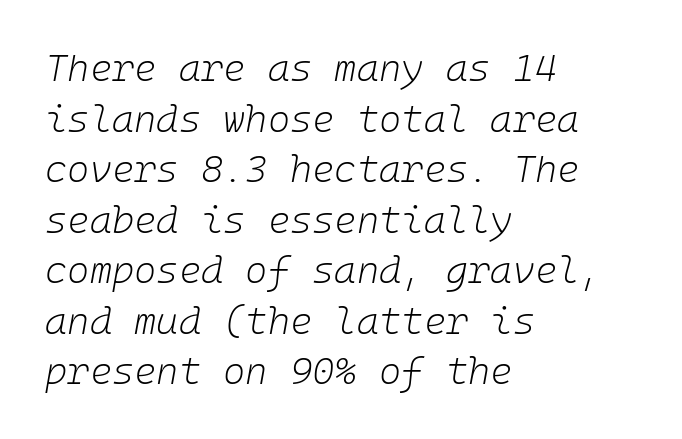
The image shows 38 px light type, italic (leaning right); set left-aligned, normal line spacing (1.33x), normal letter spacing, not underlined; low stroke contrast and a medium x-height.
